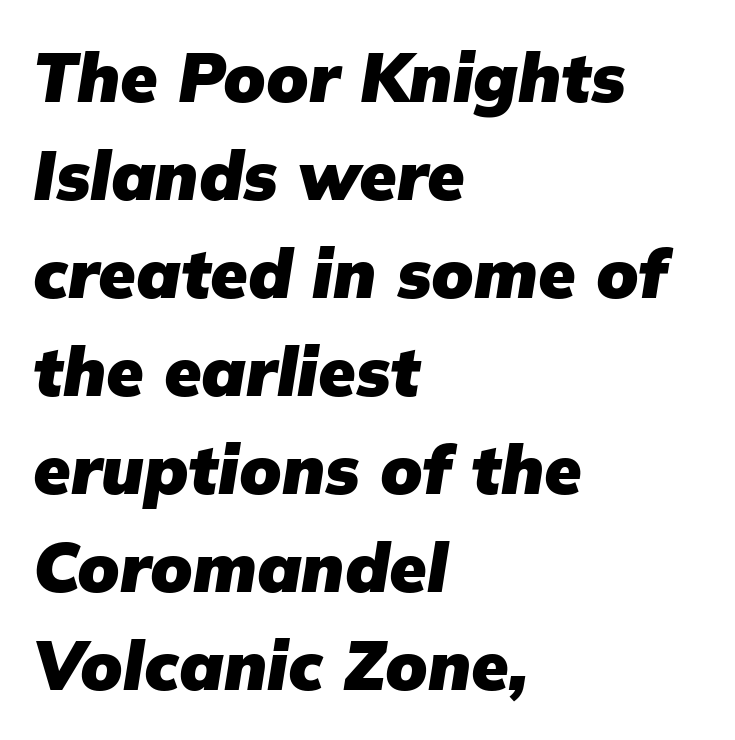
Underlining? Definitely not there. Does extra space separate the letters? No, they use regular spacing. The face used here has a pronounced slope to its letters. Strong, thick strokes mark this as bold type. Summary of vertical rhythm: regular, with standard interline spacing. The ragged edge is on the right, which tells us the setting is flush left.
